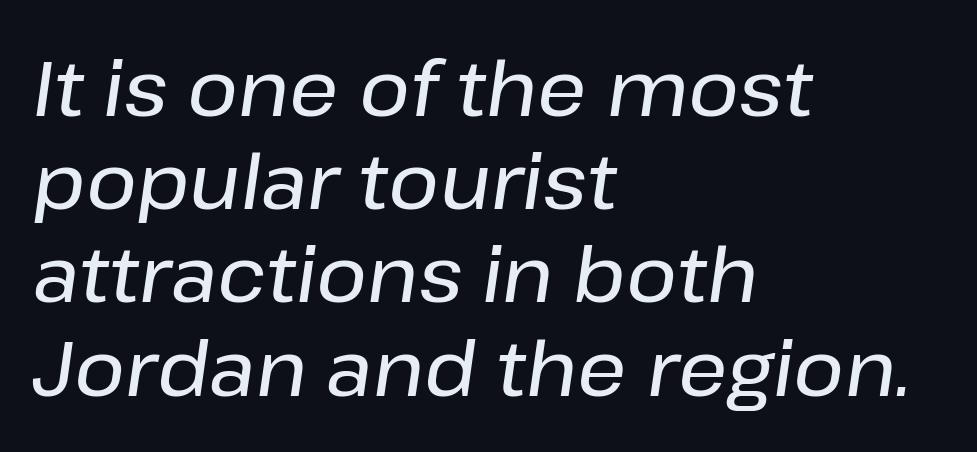
{"italic": "yes", "lean": "right", "slant_degrees": 8, "width": "normal", "stroke_contrast": "low", "x_height": "medium", "monospaced": "no", "underline": "no", "align": "left", "line_spacing_ratio": 1.21, "letter_spacing": "normal", "letter_spacing_em": 0.0, "glyph_px": 77}
